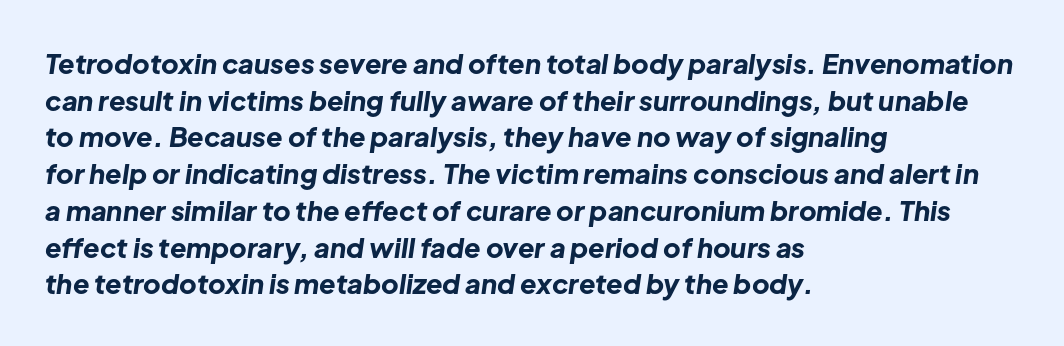
Q: Is the text bold? A: Yes.
Q: Is the text italic (slanted)? A: Yes, it leans right by about 8 degrees.
Q: Is the text underlined? A: No.
Q: How is the paragraph aligned? A: Left-aligned.
Q: Is the spacing between letters normal or unusually wide? A: Normal.
Q: Is the spacing between lines tight, normal or loose? A: Normal.
